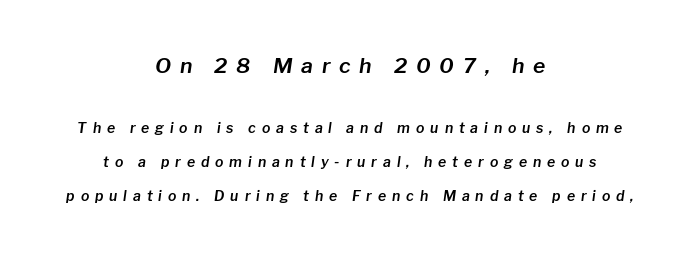
Q: Is the text italic (slanted)? A: Yes, it leans right by about 8 degrees.
Q: Is the text underlined? A: No.
Q: How is the paragraph aligned? A: Centered.
Q: Is the spacing between letters normal or unusually wide? A: Unusually wide.
Q: Is the spacing between lines tight, normal or loose? A: Loose.
Q: Which block of text is set in a larger size, the first (top) or the second (bottom)? A: The first (top) one.
